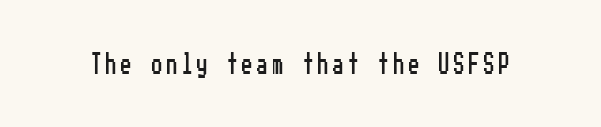
Q: Is the text italic (slanted)? A: No, it is upright.
Q: Is the text underlined? A: No.
Q: Is the spacing between letters normal or unusually wide? A: Unusually wide.
